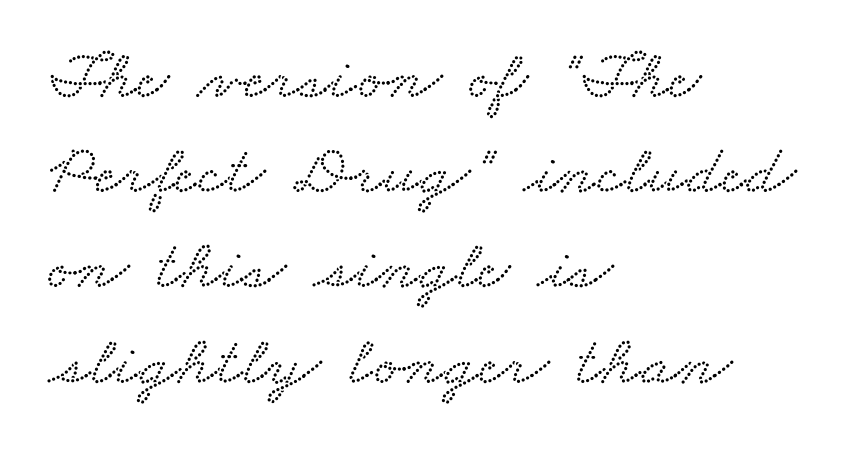
{"serif": "yes", "width": "wide", "stroke_contrast": "low", "x_height": "small", "monospaced": "no", "underline": "no", "align": "left", "line_spacing": "normal", "line_spacing_ratio": 1.36, "letter_spacing": "normal", "letter_spacing_em": 0.0, "glyph_px": 70}
